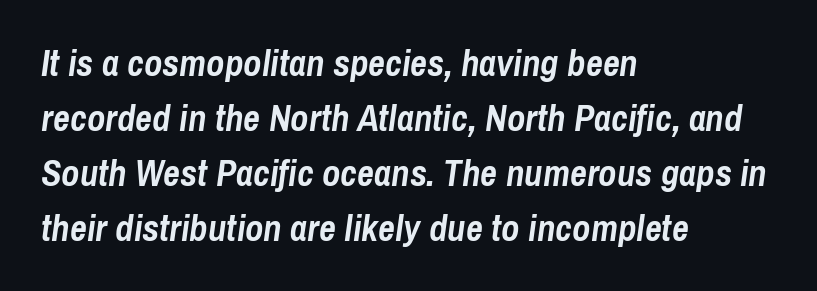
Underlining? Definitely not there. Casual observation: everything's shoved over to the left. Reading down the column, the eye jumps a familiar distance to each next line. The passage shown is typed in a proportional face where columns would drift. Plenty of ink on the page — the face is bold.
